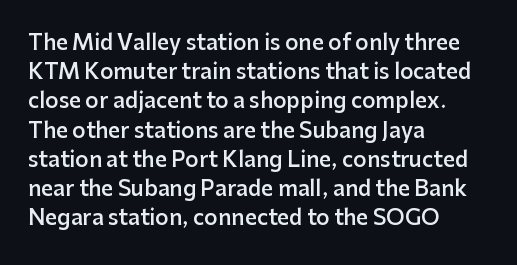
{"italic": "no", "bold": "semi", "underline": "no", "align": "left", "line_spacing": "normal", "line_spacing_ratio": 1.39, "letter_spacing": "normal", "letter_spacing_em": 0.0, "glyph_px": 21}
